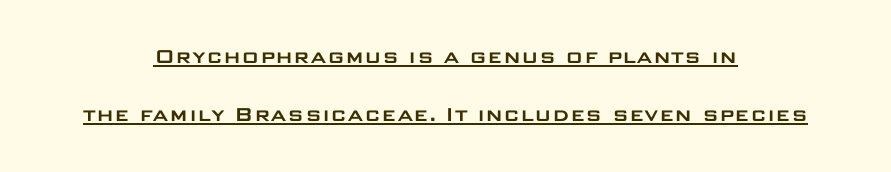
This sample uses plain, unmodified letter spacing. The glyphs are accompanied by a horizontal stroke just below them. This block would shrink considerably if given ordinary leading; it's expanded now. Line starts and ends both wander, symmetrically. It's the straight-up-and-down kind of type.
